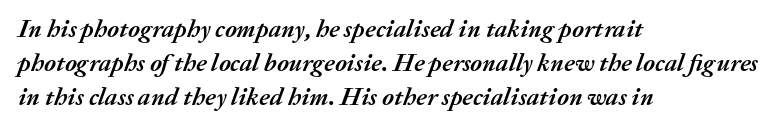
Horizontal alignment here is leftward, the default for most running prose. The font's italic variant was chosen for this text. In terms of weight, the rendering is a true, heavy bold. This block has exactly the height ordinary leading produces.
